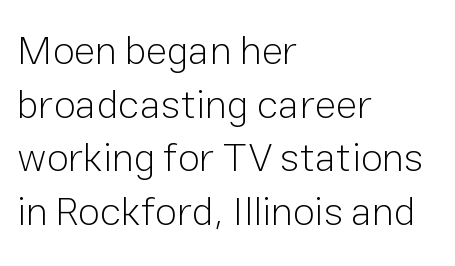
{"serif": "no", "italic": "no", "bold": "no", "weight": "light", "width": "normal", "stroke_contrast": "low", "x_height": "medium", "monospaced": "no", "underline": "no", "align": "left", "line_spacing": "normal", "line_spacing_ratio": 1.34, "letter_spacing": "normal", "letter_spacing_em": 0.0, "glyph_px": 40}
